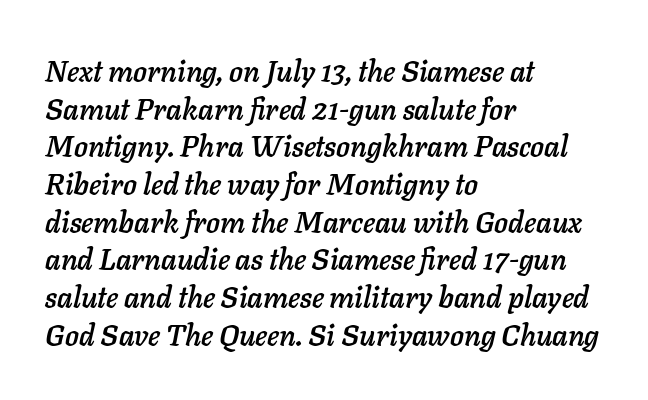
The image shows 29 px text type, italic (leaning right); set left-aligned, normal line spacing (1.3x), normal letter spacing, not underlined; low stroke contrast and a medium x-height.
